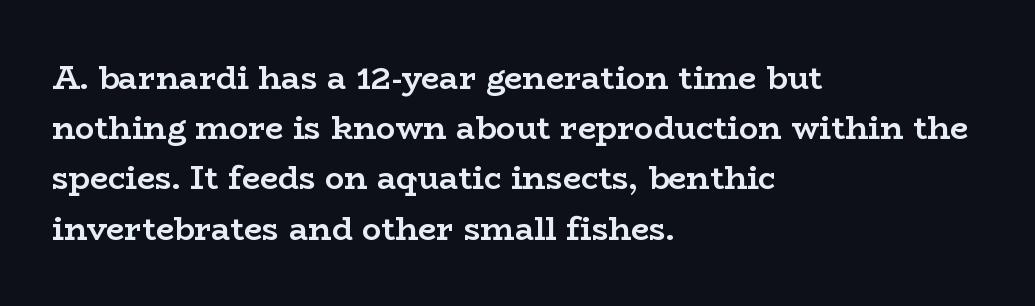
Q: Is the text bold? A: Yes.
Q: Is the text italic (slanted)? A: No, it is upright.
Q: Is the typeface a serif or a sans-serif typeface? A: Serif.
Q: Is the text underlined? A: No.
Q: How is the paragraph aligned? A: Left-aligned.
Q: Is the spacing between letters normal or unusually wide? A: Normal.
Q: Is the spacing between lines tight, normal or loose? A: Normal.
Q: Width (condensed, normal, or wide)? A: Wide.
Q: Stroke contrast? A: Low.
Q: x-height? A: Medium.
Q: Monospaced? A: No.
